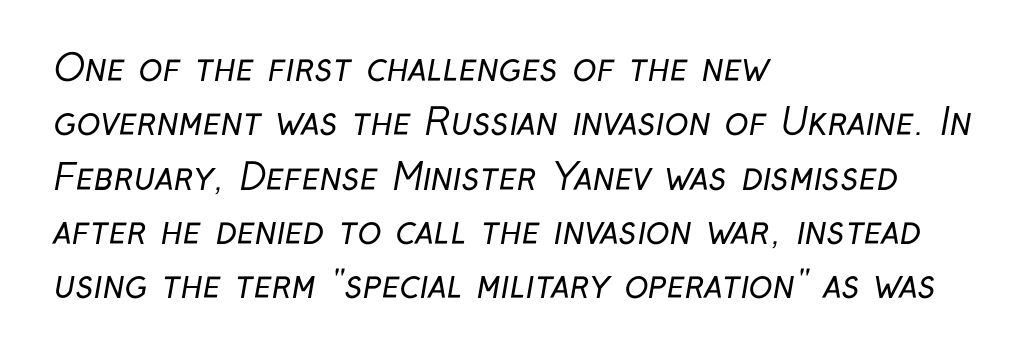
The image shows 36 px regular-weight, condensed sans-serif type; set left-aligned, normal line spacing (1.51x), normal letter spacing, not underlined; low stroke contrast and a medium x-height.
